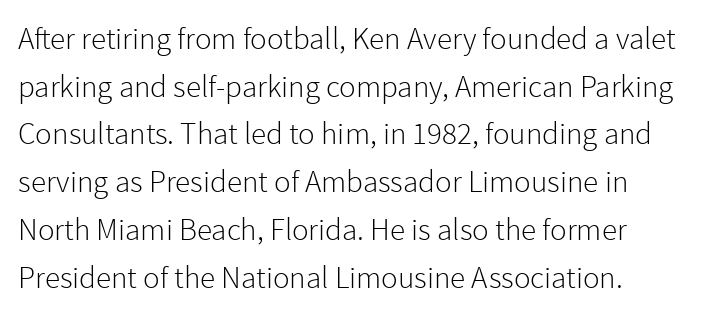
The image shows 31 px light sans-serif type, upright; set left-aligned, normal line spacing (1.54x), normal letter spacing, not underlined; a medium x-height.
